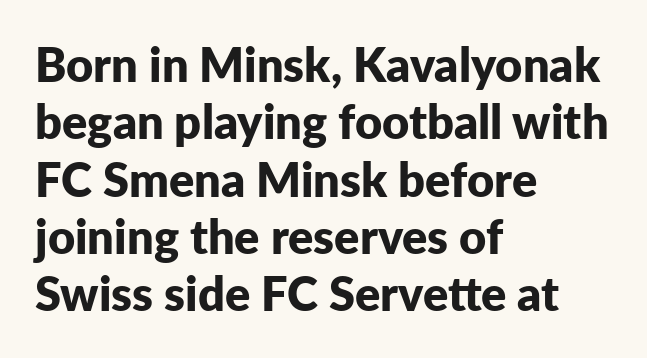
{"serif": "no", "italic": "no", "bold": "yes", "weight": "bold", "width": "normal", "stroke_contrast": "low", "x_height": "medium", "monospaced": "no", "underline": "no", "align": "left", "line_spacing_ratio": 1.22, "letter_spacing": "normal", "letter_spacing_em": 0.0, "glyph_px": 47}
